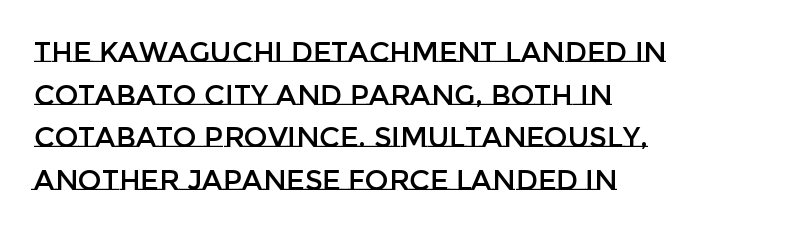
The image shows 28 px text type, upright; set left-aligned, normal line spacing (1.52x), normal letter spacing, not underlined; low stroke contrast and a large x-height.
